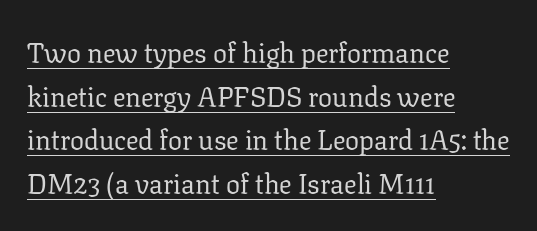
Do the characters align in a grid? No, the font is proportional. The leading is moderate, giving the passage an even texture. This sample uses a serif face. Somebody hit Ctrl+U on this one — the words are underlined. Ordinary non-slanted type is in use.
